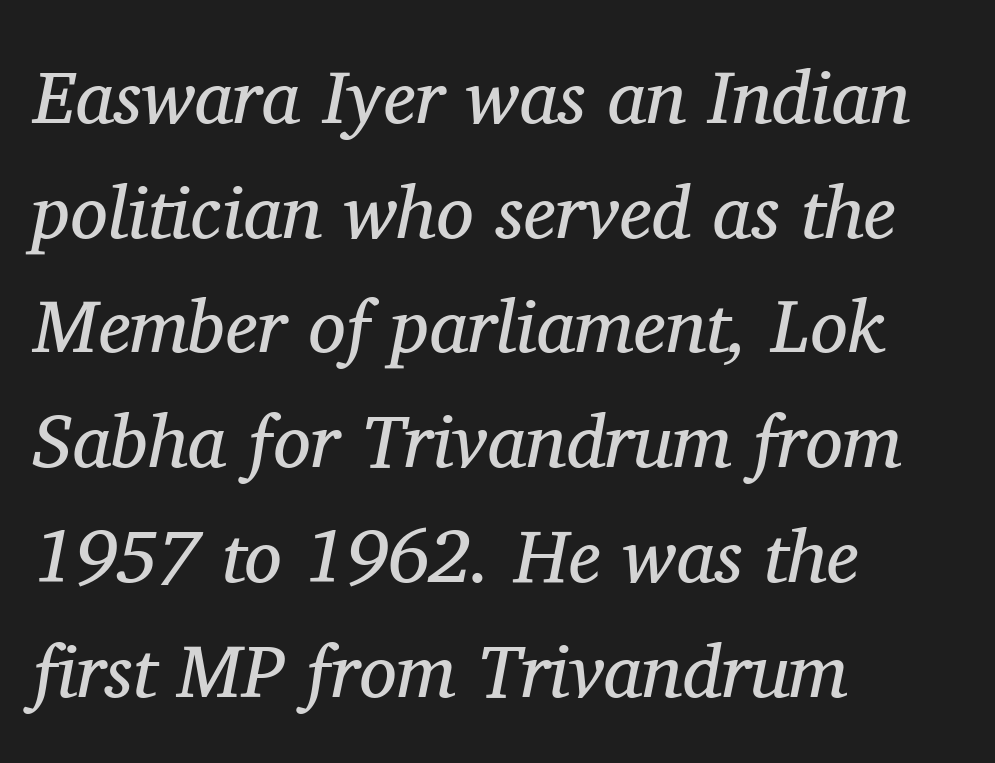
Q: Is the text bold? A: No.
Q: Is the text italic (slanted)? A: Yes, it leans right by about 11 degrees.
Q: Is the typeface a serif or a sans-serif typeface? A: Serif.
Q: Is the text underlined? A: No.
Q: How is the paragraph aligned? A: Left-aligned.
Q: Is the spacing between letters normal or unusually wide? A: Normal.
Q: Is the spacing between lines tight, normal or loose? A: Normal.
Q: Width (condensed, normal, or wide)? A: Normal.
Q: Stroke contrast? A: Medium.
Q: x-height? A: Medium.
Q: Monospaced? A: No.
